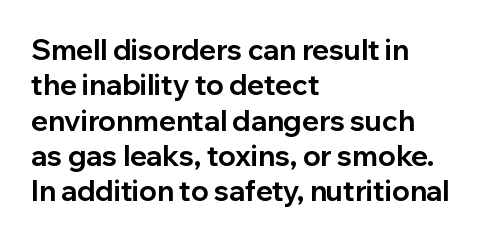
The image shows 28 px bold sans-serif type, upright; set left-aligned, normal line spacing (1.26x), normal letter spacing, not underlined; low stroke contrast and a medium x-height.
